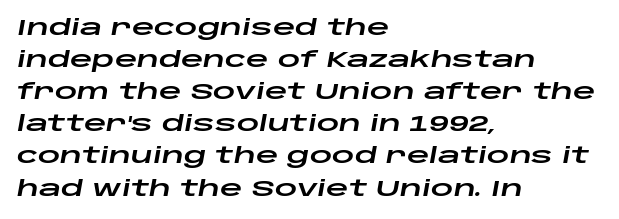
Q: Is the text italic (slanted)? A: Yes, it leans right by about 10 degrees.
Q: Is the text underlined? A: No.
Q: How is the paragraph aligned? A: Left-aligned.
Q: Is the spacing between letters normal or unusually wide? A: Normal.
Q: Is the spacing between lines tight, normal or loose? A: Normal.
